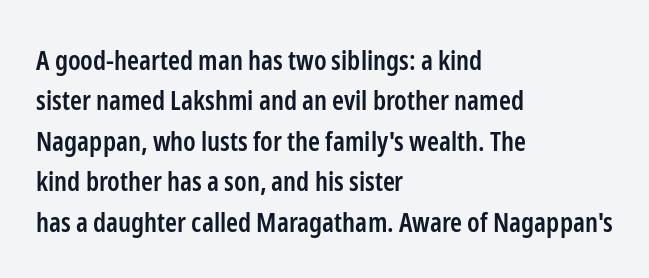
Glyph-to-glyph distance matches everyday printed text. Beneath every word, the page is bare. What's the leading like? Ordinary, nothing unusual. Typographic density is moderately raised because the face is semibold. Vertical strokes here are truly vertical.
